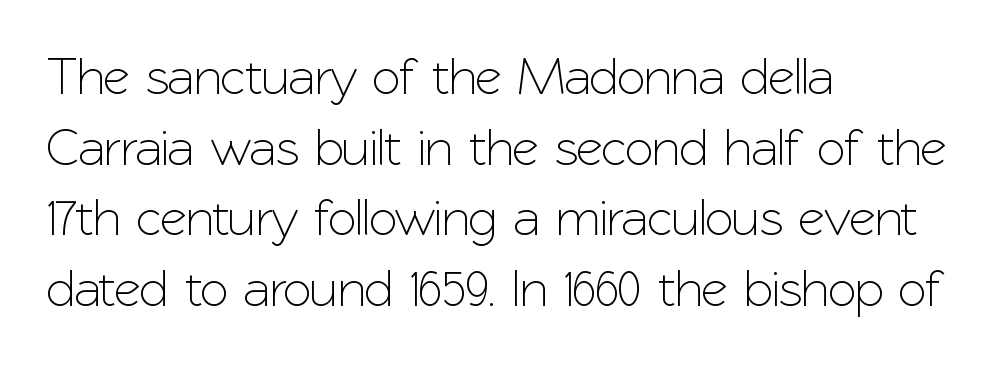
The image shows 52 px sans-serif type, upright; set left-aligned, normal line spacing (1.36x), normal letter spacing, not underlined; low stroke contrast and a medium x-height.
